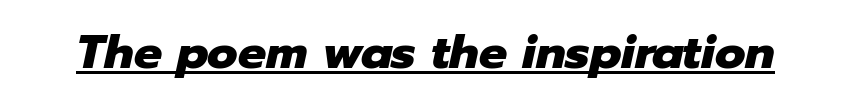
The image shows 47 px heavy type, italic (leaning right); set normal letter spacing, underlined; low stroke contrast and a medium x-height.
